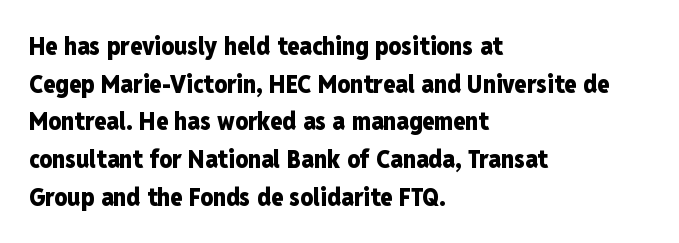
Q: Is the text bold? A: Yes.
Q: Is the text italic (slanted)? A: No, it is upright.
Q: Is the text underlined? A: No.
Q: How is the paragraph aligned? A: Left-aligned.
Q: Is the spacing between letters normal or unusually wide? A: Normal.
Q: Is the spacing between lines tight, normal or loose? A: Normal.
